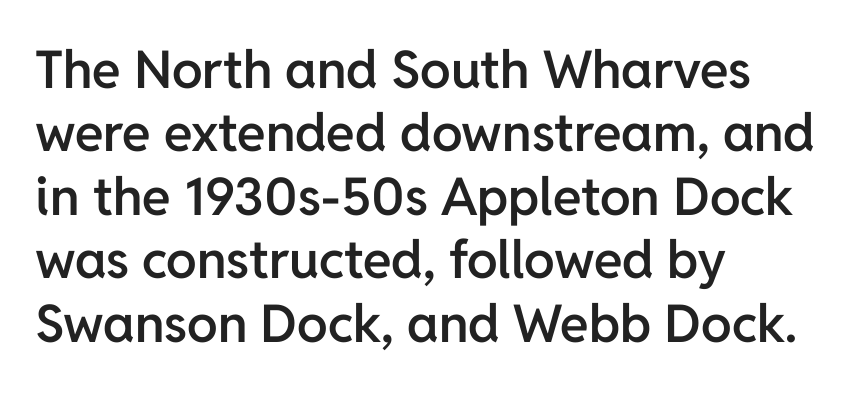
The face used here is a semibold: visibly heavier than regular, lighter than bold. Observe the ordinary spacing: letters are neighbours, not strangers. Spacing verdict: proportional, widths tailored to each character. The text block is weighted toward the left margin, trailing off unevenly rightward.
